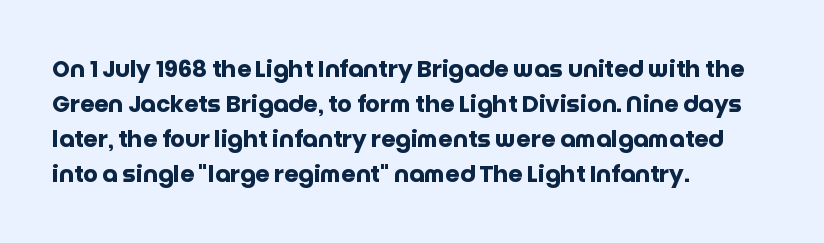
A normal amount of white space separates one row of letters from the next. The lines in this sample share a left origin and differ only in where they stop. Characters follow at the spacing the type designer built in. In terms of weight, the rendering is a true, heavy bold.
